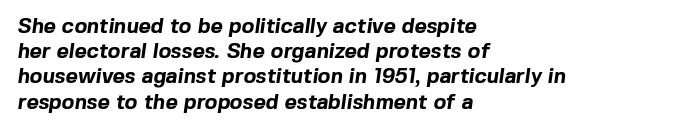
A clean baseline with only descenders dipping below it. Plenty of ink on the page — the face is bold. The lines in this sample share a left origin and differ only in where they stop. Default kerning and tracking; the words read as compact shapes.
